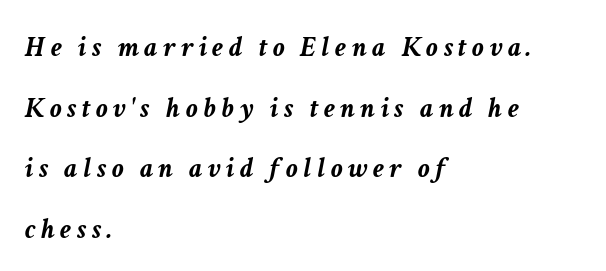
Q: Is the text bold? A: Yes.
Q: Is the text italic (slanted)? A: Yes, it leans right by about 11 degrees.
Q: Is the text underlined? A: No.
Q: How is the paragraph aligned? A: Left-aligned.
Q: Is the spacing between lines tight, normal or loose? A: Loose.
Q: Width (condensed, normal, or wide)? A: Normal.
Q: Stroke contrast? A: Low.
Q: x-height? A: Medium.
Q: Monospaced? A: No.
